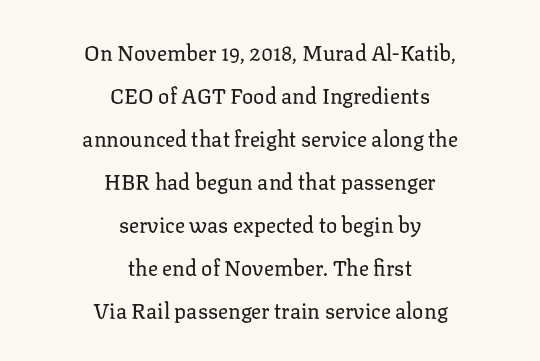
Q: Is the text bold? A: No.
Q: Is the text italic (slanted)? A: No, it is upright.
Q: Is the text underlined? A: No.
Q: How is the paragraph aligned? A: Centered.
Q: Is the spacing between letters normal or unusually wide? A: Normal.
Q: Is the spacing between lines tight, normal or loose? A: Loose.
